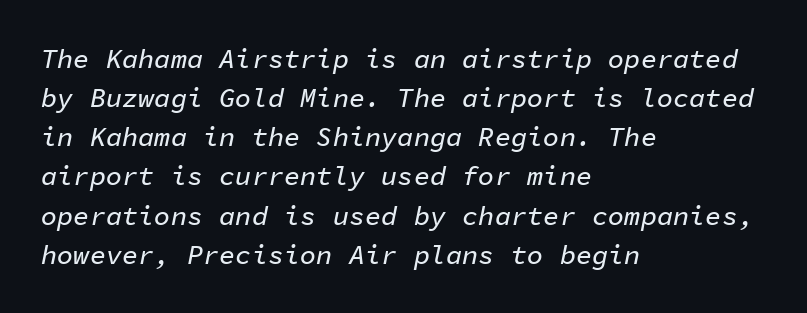
These lines sit exactly where default settings would place them. Short note: letters normally spaced. Slant detected: the letters are inclined. Type without underlining. These lines are set flush left with a ragged right edge.
